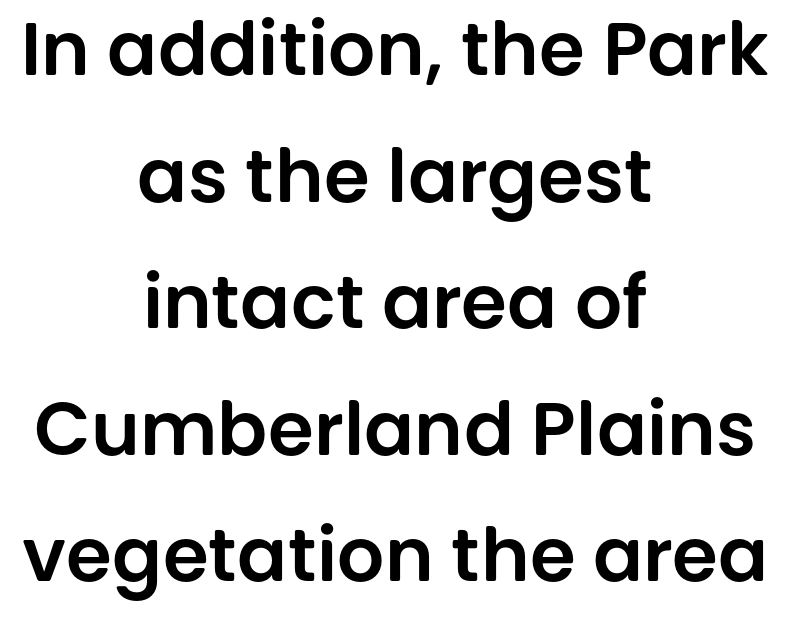
{"serif": "no", "italic": "no", "width": "normal", "stroke_contrast": "low", "x_height": "large", "monospaced": "no", "underline": "no", "align": "center", "line_spacing_ratio": 1.71, "letter_spacing": "normal", "letter_spacing_em": 0.0, "glyph_px": 74}
